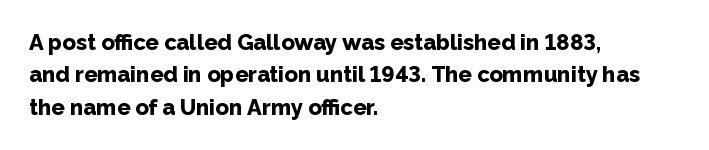
This block has exactly the height ordinary leading produces. A roman cut, with each character standing at attention. Typesetter's note: full bold, strokes at maximum text heaviness. The rendering anchors every line to the left-hand side.
